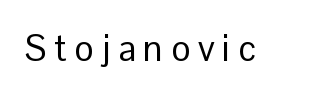
Q: Is the text bold? A: No.
Q: Is the text italic (slanted)? A: No, it is upright.
Q: Is the typeface a serif or a sans-serif typeface? A: Sans-serif.
Q: Is the text underlined? A: No.
Q: Is the spacing between letters normal or unusually wide? A: Unusually wide.
Q: Width (condensed, normal, or wide)? A: Normal.
Q: Stroke contrast? A: Low.
Q: x-height? A: Medium.
Q: Monospaced? A: No.
